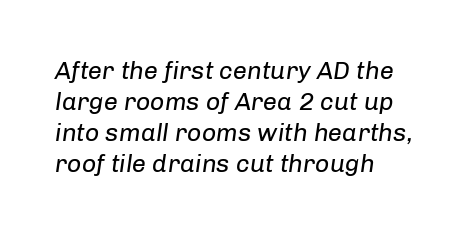
Honestly, there is no underline to notice here at all. The rag falls on the right side of this text block. It's the slanting kind of type. The characters are drawn with everyday or finer stroke widths. Nothing unusual about the tracking: characters are spaced as the font intends.
